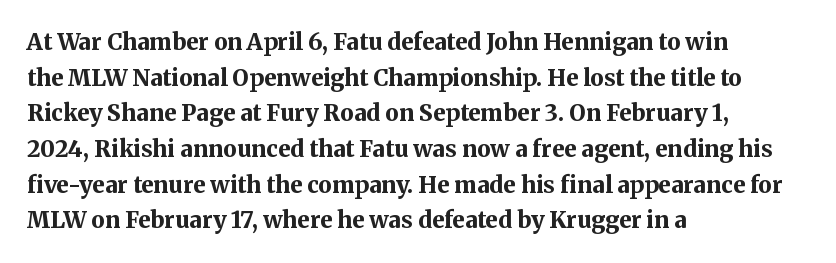
The image shows 23 px bold type, upright; set left-aligned, normal line spacing (1.55x), normal letter spacing, not underlined.
